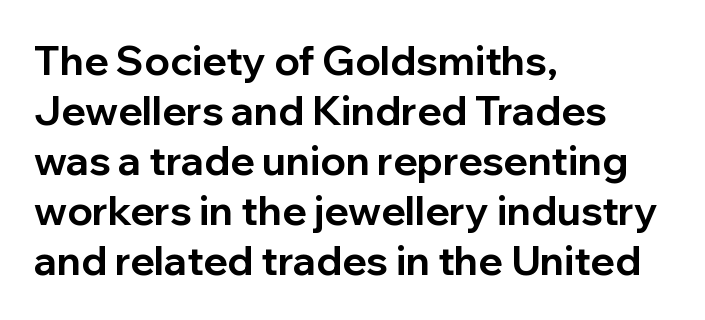
Looks like regular typesetting: each glyph gets only the width it needs. The rendering uses a moderate line-height, typical for paragraphs. Upright lettering throughout. Descenders are the only things crossing below the line. How are the letters spaced? Ordinarily, with no added tracking.
